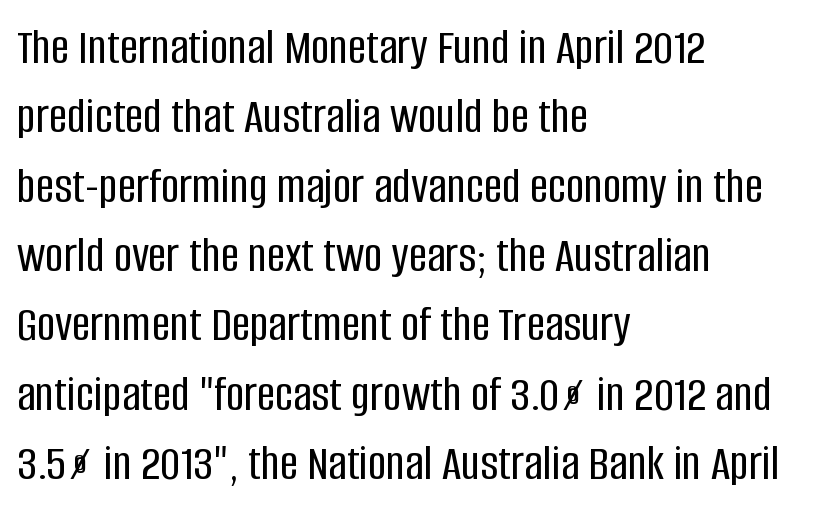
The image shows 51 px condensed sans-serif type, upright; set left-aligned, normal line spacing (1.36x), normal letter spacing, not underlined; low stroke contrast and a large x-height.
